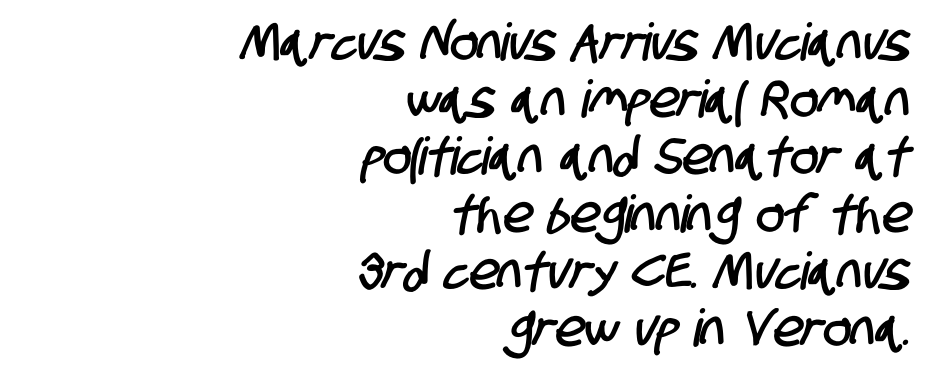
Q: Is the typeface a serif or a sans-serif typeface? A: Sans-serif.
Q: Is the text underlined? A: No.
Q: How is the paragraph aligned? A: Right-aligned.
Q: Is the spacing between letters normal or unusually wide? A: Normal.
Q: Is the spacing between lines tight, normal or loose? A: Tight.
Q: Width (condensed, normal, or wide)? A: Condensed.
Q: Stroke contrast? A: Low.
Q: x-height? A: Large.
Q: Monospaced? A: No.
